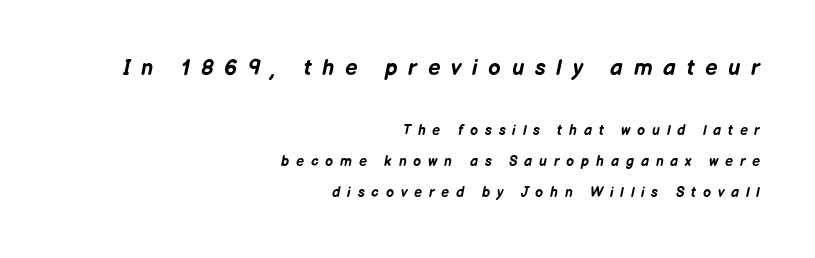
Q: Is the text bold? A: Yes.
Q: Is the text italic (slanted)? A: Yes, it leans right by about 12 degrees.
Q: Is the text underlined? A: No.
Q: How is the paragraph aligned? A: Right-aligned.
Q: Is the spacing between letters normal or unusually wide? A: Unusually wide.
Q: Is the spacing between lines tight, normal or loose? A: Loose.
Q: Which block of text is set in a larger size, the first (top) or the second (bottom)? A: The first (top) one.
